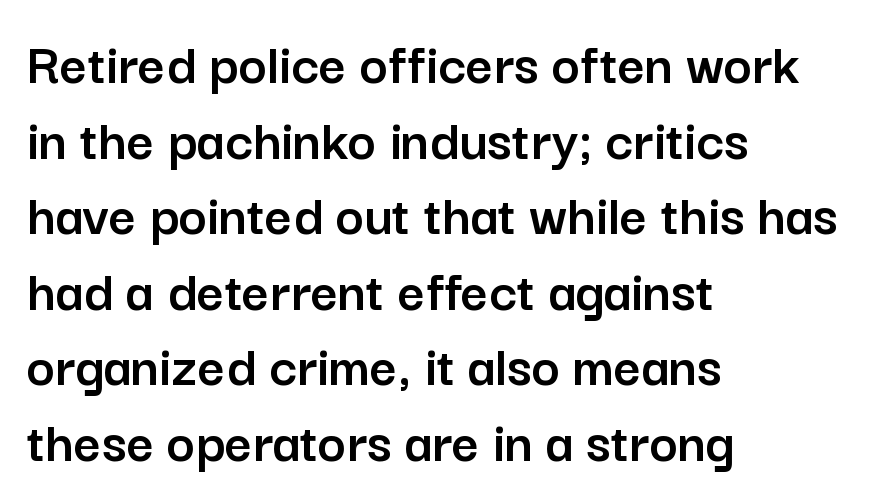
Q: Is the text italic (slanted)? A: No, it is upright.
Q: Is the typeface a serif or a sans-serif typeface? A: Sans-serif.
Q: Is the text underlined? A: No.
Q: How is the paragraph aligned? A: Left-aligned.
Q: Is the spacing between letters normal or unusually wide? A: Normal.
Q: Is the spacing between lines tight, normal or loose? A: Normal.
Q: Width (condensed, normal, or wide)? A: Normal.
Q: Stroke contrast? A: Low.
Q: x-height? A: Medium.
Q: Monospaced? A: No.
